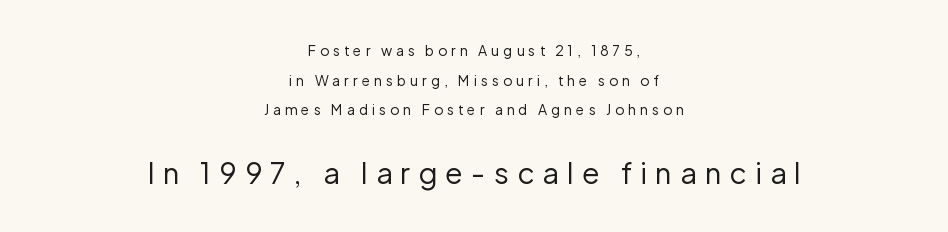
{"serif": "no", "italic": "no", "bold": "no", "weight": "regular", "width": "normal", "stroke_contrast": "low", "x_height": "medium", "monospaced": "no", "underline": "no", "align": "center", "line_spacing": "loose", "line_spacing_ratio": 2.11, "letter_spacing": "wide", "letter_spacing_em": 0.28, "larger_block": "second", "size_ratio": 2.07, "glyph_px": 29}
